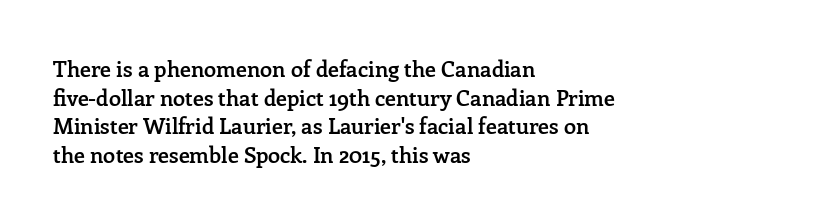
The image shows 22 px text type, upright; set left-aligned, normal line spacing (1.3x), normal letter spacing, not underlined.
